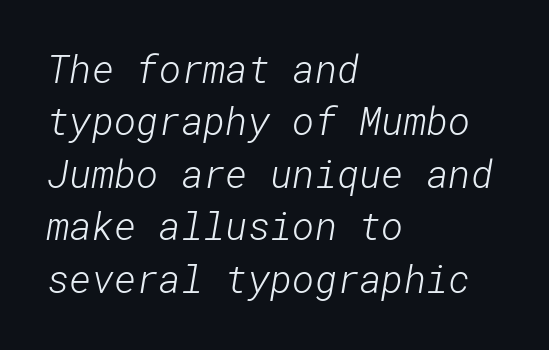
Q: Is the text bold? A: No.
Q: Is the typeface a serif or a sans-serif typeface? A: Sans-serif.
Q: Is the text underlined? A: No.
Q: How is the paragraph aligned? A: Left-aligned.
Q: Is the spacing between letters normal or unusually wide? A: Normal.
Q: Is the spacing between lines tight, normal or loose? A: Normal.
Q: Width (condensed, normal, or wide)? A: Normal.
Q: Stroke contrast? A: Low.
Q: x-height? A: Medium.
